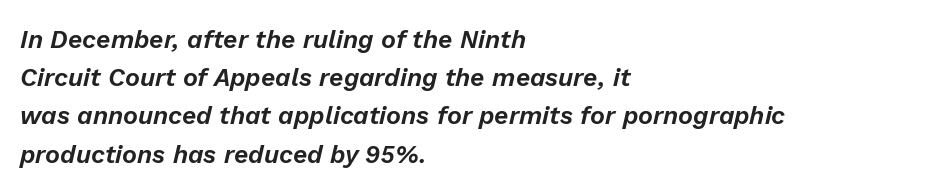
{"italic": "yes", "lean": "right", "slant_degrees": 13, "underline": "no", "align": "left", "line_spacing": "normal", "line_spacing_ratio": 1.53, "letter_spacing": "normal", "letter_spacing_em": 0.0, "glyph_px": 25}
